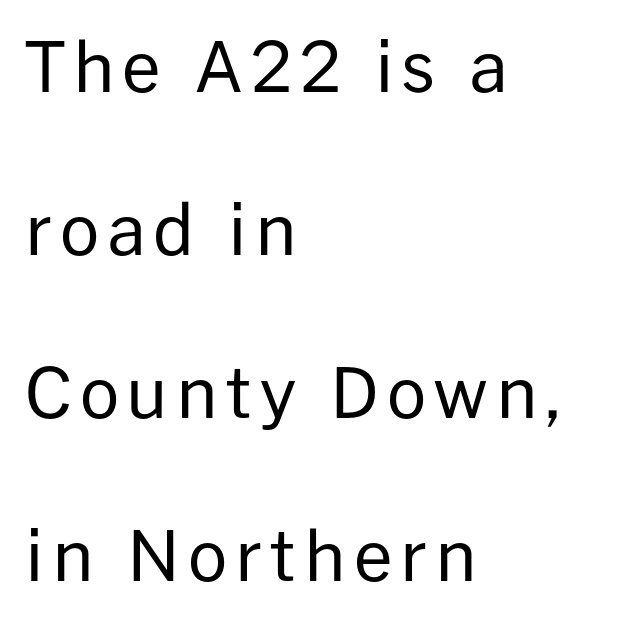
{"serif": "no", "italic": "no", "bold": "no", "weight": "regular", "width": "normal", "stroke_contrast": "low", "x_height": "medium", "monospaced": "no", "underline": "no", "align": "left", "line_spacing": "loose", "line_spacing_ratio": 2.36, "glyph_px": 69}
